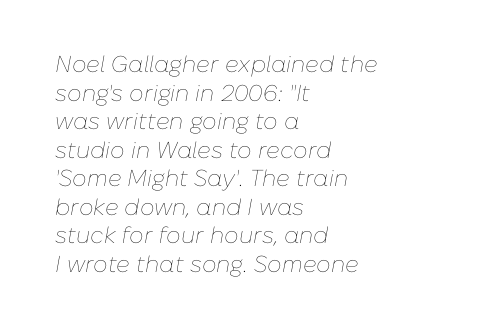
The image shows 23 px text type, italic (leaning right); set left-aligned, line spacing 1.24x, normal letter spacing, not underlined.
